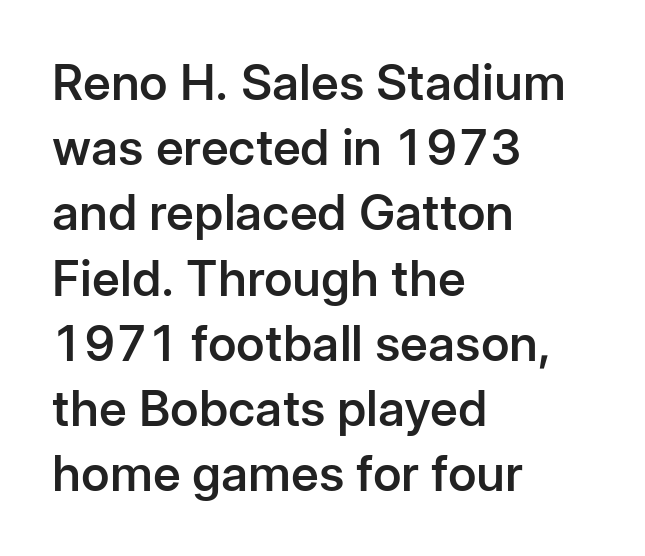
{"serif": "no", "italic": "no", "bold": "semi", "weight": "semibold", "width": "normal", "stroke_contrast": "low", "x_height": "medium", "monospaced": "no", "underline": "no", "align": "left", "line_spacing": "normal", "line_spacing_ratio": 1.33, "letter_spacing": "normal", "letter_spacing_em": 0.0, "glyph_px": 49}
